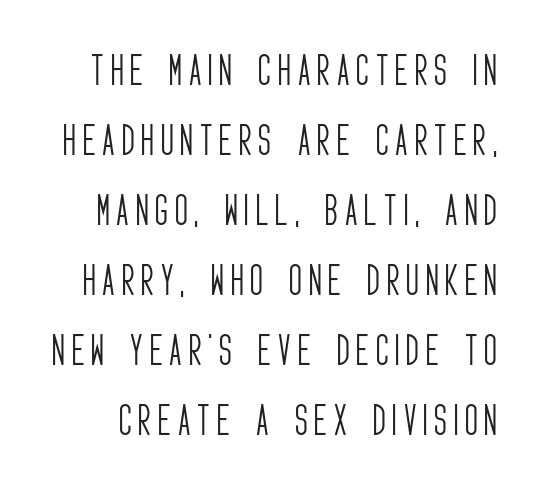
Q: Is the text bold? A: No.
Q: Is the text italic (slanted)? A: No, it is upright.
Q: Is the typeface a serif or a sans-serif typeface? A: Sans-serif.
Q: Is the text underlined? A: No.
Q: Is the spacing between letters normal or unusually wide? A: Unusually wide.
Q: Is the spacing between lines tight, normal or loose? A: Loose.
Q: Width (condensed, normal, or wide)? A: Condensed.
Q: Stroke contrast? A: Low.
Q: x-height? A: Large.
Q: Monospaced? A: No.
